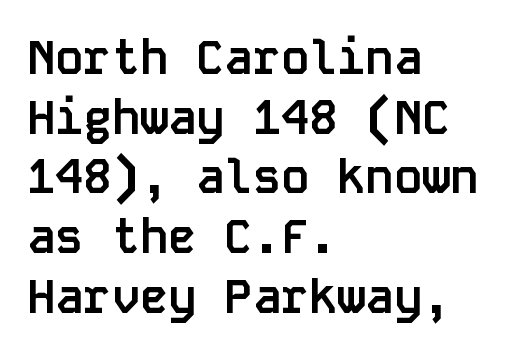
{"serif": "no", "italic": "no", "bold": "yes", "weight": "semibold", "width": "normal", "stroke_contrast": "low", "x_height": "large", "monospaced": "yes", "underline": "no", "align": "left", "line_spacing": "normal", "line_spacing_ratio": 1.27, "letter_spacing": "normal", "letter_spacing_em": 0.0, "glyph_px": 47}
